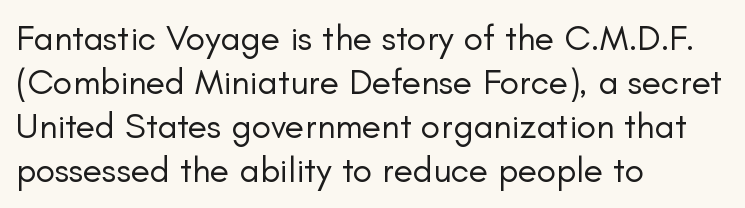
{"serif": "no", "italic": "no", "bold": "no", "weight": "regular", "width": "normal", "stroke_contrast": "low", "x_height": "small", "monospaced": "no", "underline": "no", "align": "left", "line_spacing_ratio": 1.22, "letter_spacing": "normal", "letter_spacing_em": 0.0, "glyph_px": 36}
